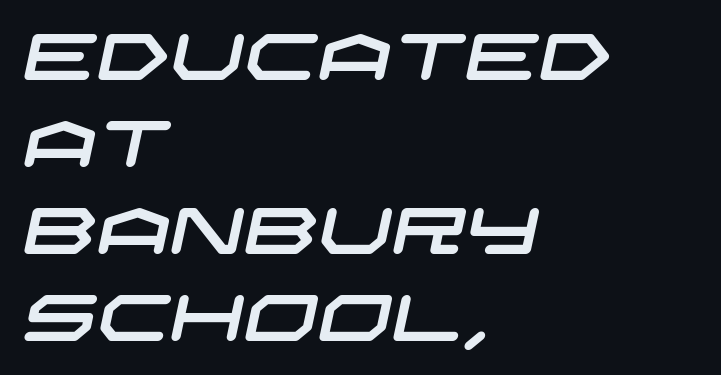
Unlike a traditional serif, this face leaves its strokes unadorned. In CSS terms this would be text-align: left. Horizontal bands of white between lines are of average thickness. No extra tracking has been applied to these lines. Descender tails drop into unmarked territory.
